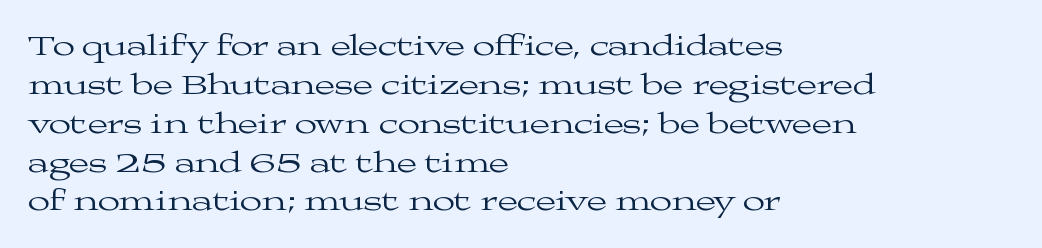
{"serif": "yes", "italic": "no", "bold": "no", "weight": "regular", "width": "wide", "stroke_contrast": "medium", "x_height": "medium", "monospaced": "no", "underline": "no", "align": "left", "line_spacing": "normal", "line_spacing_ratio": 1.34, "letter_spacing": "normal", "letter_spacing_em": 0.0, "glyph_px": 29}
